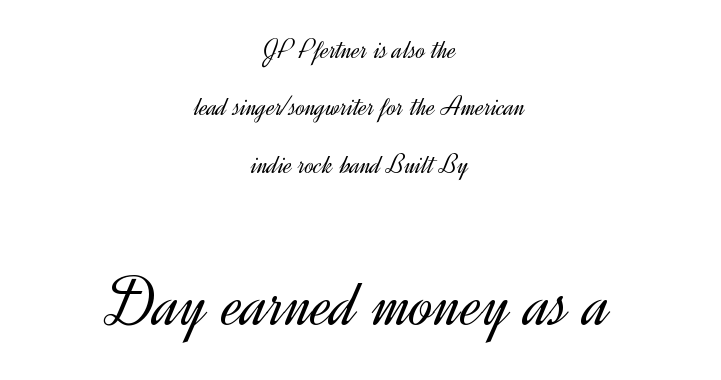
Q: Is the text bold? A: No.
Q: Is the text italic (slanted)? A: Yes.
Q: Is the typeface a serif or a sans-serif typeface? A: Sans-serif.
Q: Is the text underlined? A: No.
Q: How is the paragraph aligned? A: Centered.
Q: Is the spacing between letters normal or unusually wide? A: Normal.
Q: Is the spacing between lines tight, normal or loose? A: Loose.
Q: Which block of text is set in a larger size, the first (top) or the second (bottom)? A: The second (bottom) one.
Q: Width (condensed, normal, or wide)? A: Normal.
Q: x-height? A: Small.
Q: Monospaced? A: No.
